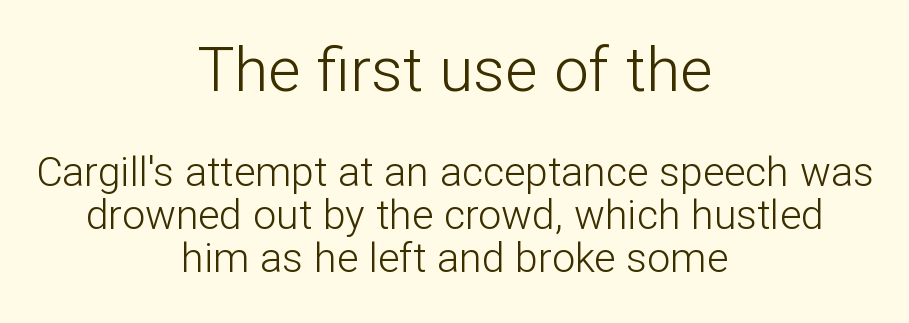
Nothing unusual about the tracking: characters are spaced as the font intends. The lines in this sample share a center point and differ in where they start and stop. Stem width sits at or under what a default text font uses. Check where the strokes stop: nothing finishes them off — pure sans.
